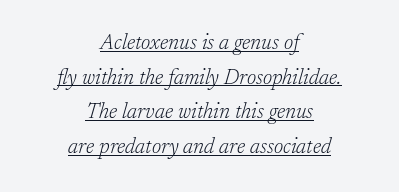
The image shows 21 px text type, italic (leaning right); set centered, normal line spacing (1.65x), normal letter spacing, underlined.
